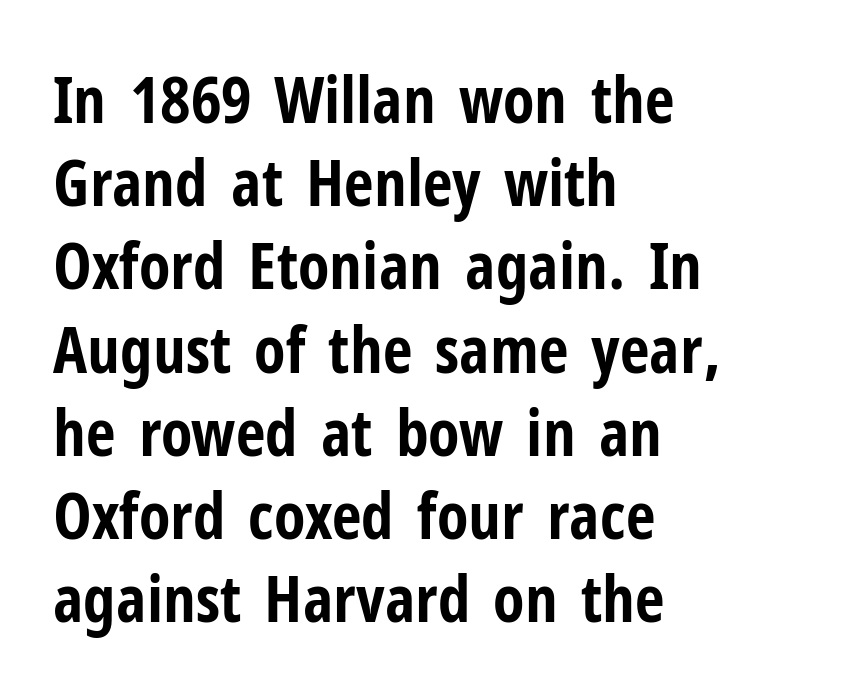
The image shows 65 px bold, condensed sans-serif type, upright; set left-aligned, normal line spacing (1.28x), normal letter spacing, not underlined; low stroke contrast and a medium x-height.
